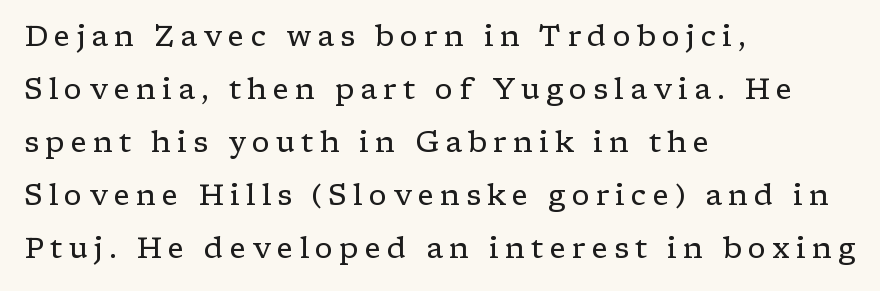
The image shows 29 px regular-weight, wide serif type, upright; set left-aligned, line spacing 1.83x, unusually wide letter spacing (+0.21 em), not underlined; low stroke contrast and a medium x-height.
